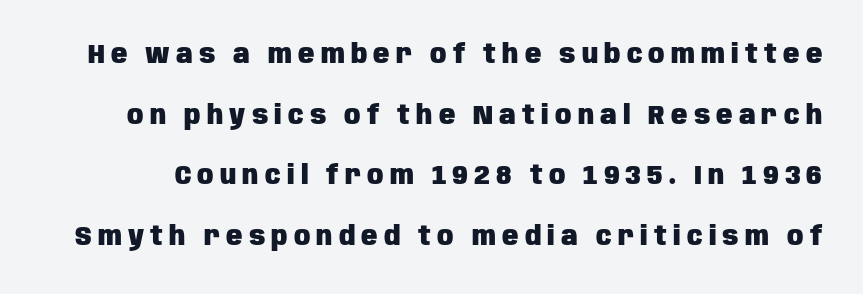
The foot of each line stays bare and open. The tracking reads as deliberately expanded to a designer's eye. The vertical gap from one line to the next is large. The letters stand straight up with perfectly vertical stems. In terms of weight, the rendering is a true, heavy bold.
